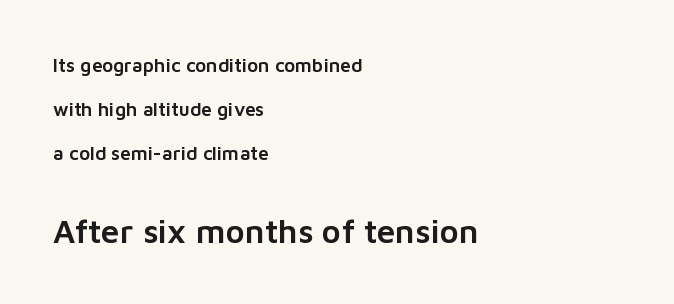
Q: Is the text italic (slanted)? A: No, it is upright.
Q: Is the typeface a serif or a sans-serif typeface? A: Sans-serif.
Q: Is the text underlined? A: No.
Q: How is the paragraph aligned? A: Left-aligned.
Q: Is the spacing between letters normal or unusually wide? A: Normal.
Q: Is the spacing between lines tight, normal or loose? A: Loose.
Q: Which block of text is set in a larger size, the first (top) or the second (bottom)? A: The second (bottom) one.
Q: Width (condensed, normal, or wide)? A: Normal.
Q: Stroke contrast? A: Low.
Q: x-height? A: Medium.
Q: Monospaced? A: No.
